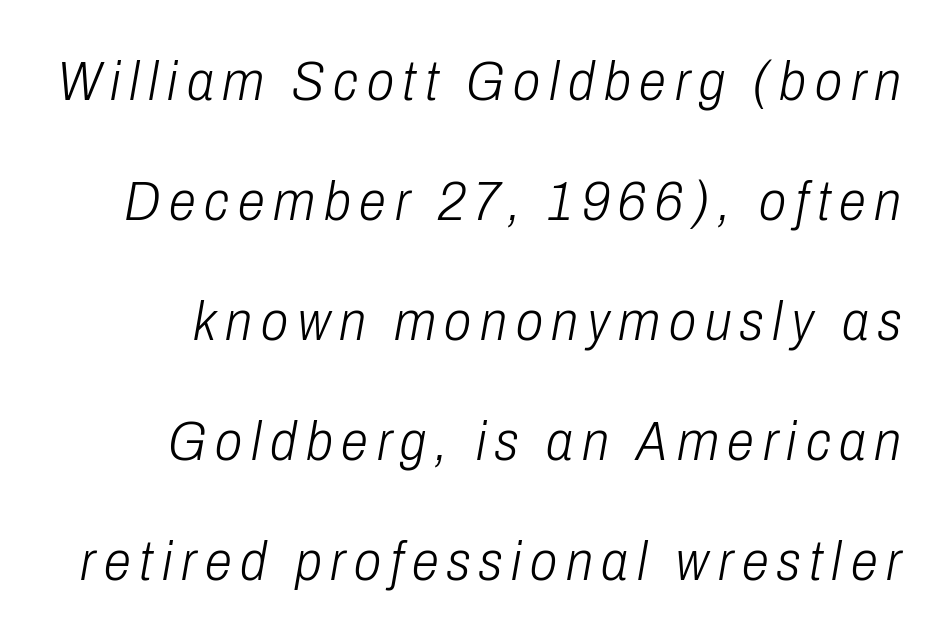
{"italic": "yes", "lean": "right", "slant_degrees": 10, "bold": "no", "weight": "light", "width": "condensed", "stroke_contrast": "low", "x_height": "medium", "monospaced": "no", "underline": "no", "line_spacing": "loose", "line_spacing_ratio": 2.18, "glyph_px": 55}
